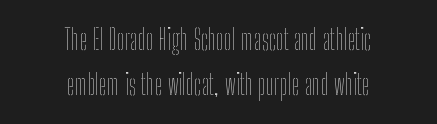
Each new line begins a customary step beneath the previous one. Nobody touched the tracking dial on this one. Is there any slant? The stems are plumb. Is the stroke heavy? The answer is a plain regular-or-lighter. The baseline area is clear.
